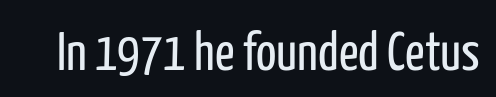
The passage shown is typeset with a sans-serif family. The string is rendered with underlining switched off. Proportional: the letters do not fall into vertical columns. How are the letters spaced? Ordinarily, with no added tracking. Letters have the restrained weight of plain body copy at most. Unlike italic type, these characters show no tilt at all.
